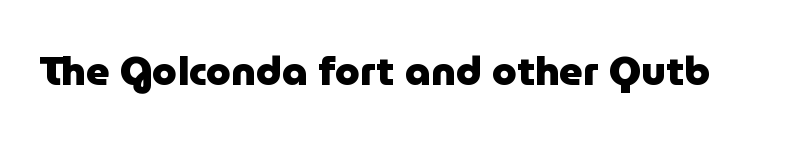
The image shows 40 px heavy sans-serif type, upright; set normal letter spacing, not underlined; low stroke contrast and a medium x-height.
